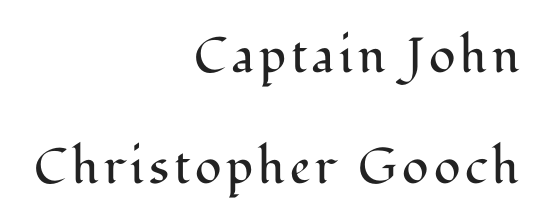
{"serif": "yes", "italic": "no", "bold": "no", "weight": "regular", "width": "normal", "stroke_contrast": "medium", "x_height": "medium", "monospaced": "no", "underline": "no", "align": "right", "line_spacing": "loose", "line_spacing_ratio": 2.26, "glyph_px": 49}
